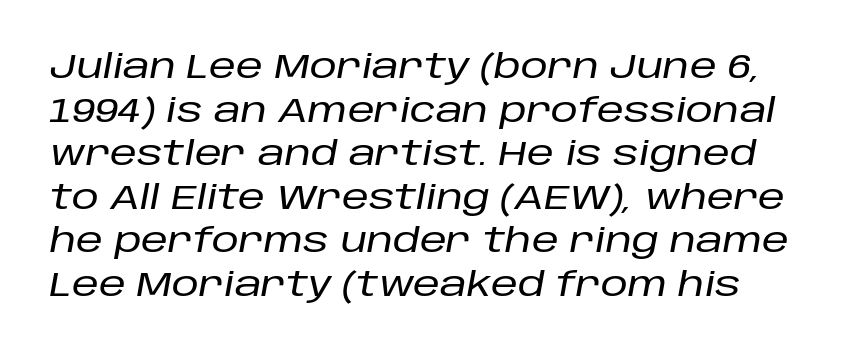
{"italic": "yes", "lean": "right", "slant_degrees": 10, "width": "normal", "stroke_contrast": "low", "x_height": "large", "monospaced": "no", "underline": "no", "line_spacing": "normal", "line_spacing_ratio": 1.28, "letter_spacing": "normal", "letter_spacing_em": 0.0, "glyph_px": 34}
